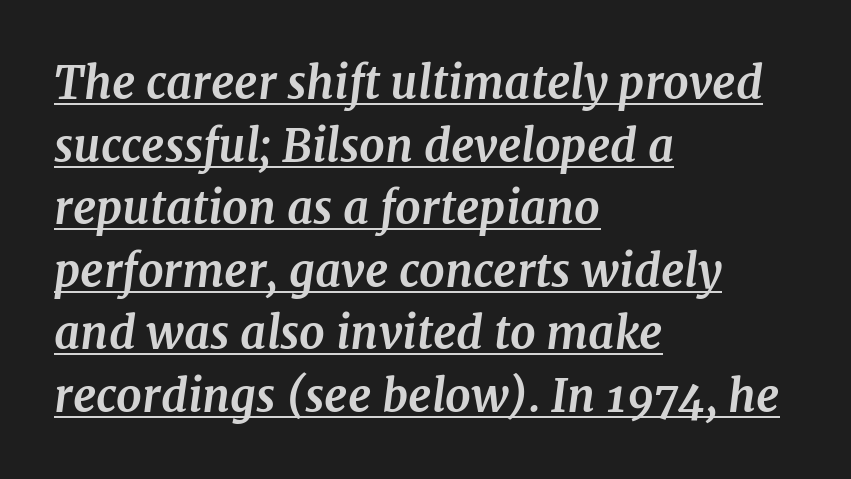
Q: Is the text bold? A: Yes.
Q: Is the text italic (slanted)? A: Yes, it leans right by about 7 degrees.
Q: Is the typeface a serif or a sans-serif typeface? A: Serif.
Q: Is the text underlined? A: Yes.
Q: How is the paragraph aligned? A: Left-aligned.
Q: Is the spacing between letters normal or unusually wide? A: Normal.
Q: Is the spacing between lines tight, normal or loose? A: Normal.
Q: Width (condensed, normal, or wide)? A: Normal.
Q: Stroke contrast? A: Medium.
Q: x-height? A: Medium.
Q: Monospaced? A: No.
